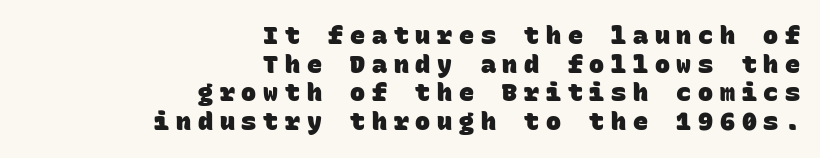
Q: Is the text bold? A: Yes.
Q: Is the text underlined? A: No.
Q: How is the paragraph aligned? A: Right-aligned.
Q: Is the spacing between letters normal or unusually wide? A: Unusually wide.
Q: Is the spacing between lines tight, normal or loose? A: Tight.
